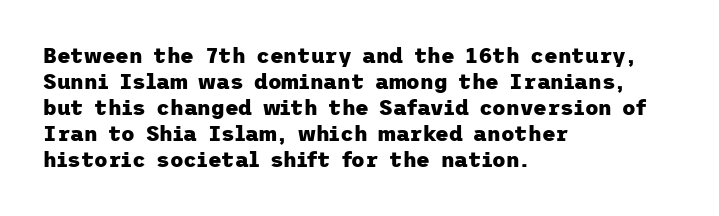
The strokes are fattened all the way to bold. Visually the block forms a straight wall on the left and a jagged coastline on the right. A typesetter would mark this as roman, not italic. The words here are not underlined.
